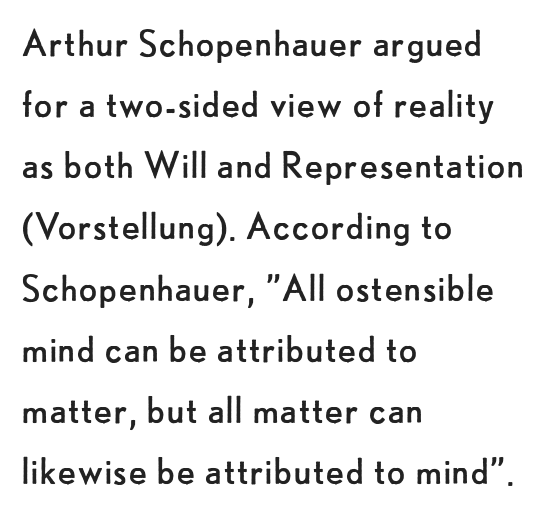
The image shows 44 px regular-weight sans-serif type, upright; set left-aligned, normal line spacing (1.39x), normal letter spacing, not underlined; low stroke contrast and a small x-height.
